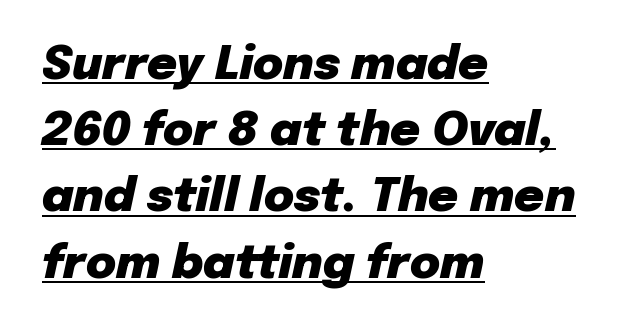
Q: Is the text bold? A: Yes.
Q: Is the text italic (slanted)? A: Yes, it leans right by about 12 degrees.
Q: Is the text underlined? A: Yes.
Q: How is the paragraph aligned? A: Left-aligned.
Q: Is the spacing between letters normal or unusually wide? A: Normal.
Q: Is the spacing between lines tight, normal or loose? A: Normal.
Q: Width (condensed, normal, or wide)? A: Normal.
Q: Stroke contrast? A: Low.
Q: x-height? A: Medium.
Q: Monospaced? A: No.
